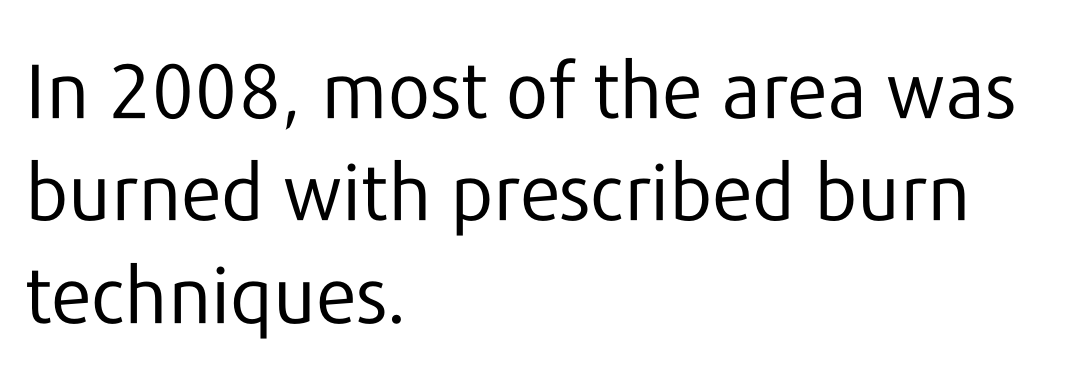
Q: Is the text bold? A: No.
Q: Is the text italic (slanted)? A: No, it is upright.
Q: Is the typeface a serif or a sans-serif typeface? A: Sans-serif.
Q: Is the text underlined? A: No.
Q: How is the paragraph aligned? A: Left-aligned.
Q: Is the spacing between letters normal or unusually wide? A: Normal.
Q: Is the spacing between lines tight, normal or loose? A: Normal.
Q: Width (condensed, normal, or wide)? A: Normal.
Q: Stroke contrast? A: Low.
Q: x-height? A: Medium.
Q: Monospaced? A: No.
